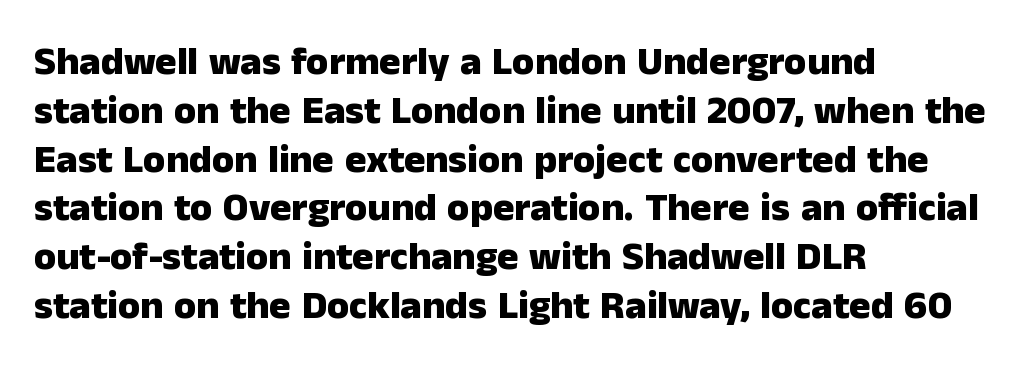
Q: Is the text bold? A: Yes.
Q: Is the text italic (slanted)? A: No, it is upright.
Q: Is the typeface a serif or a sans-serif typeface? A: Sans-serif.
Q: Is the text underlined? A: No.
Q: How is the paragraph aligned? A: Left-aligned.
Q: Is the spacing between letters normal or unusually wide? A: Normal.
Q: Width (condensed, normal, or wide)? A: Normal.
Q: Stroke contrast? A: Low.
Q: x-height? A: Medium.
Q: Monospaced? A: No.
